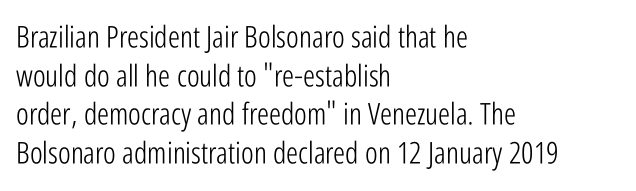
The image shows 30 px light, condensed sans-serif type, upright; set left-aligned, normal line spacing (1.29x), normal letter spacing, not underlined; low stroke contrast and a medium x-height.
